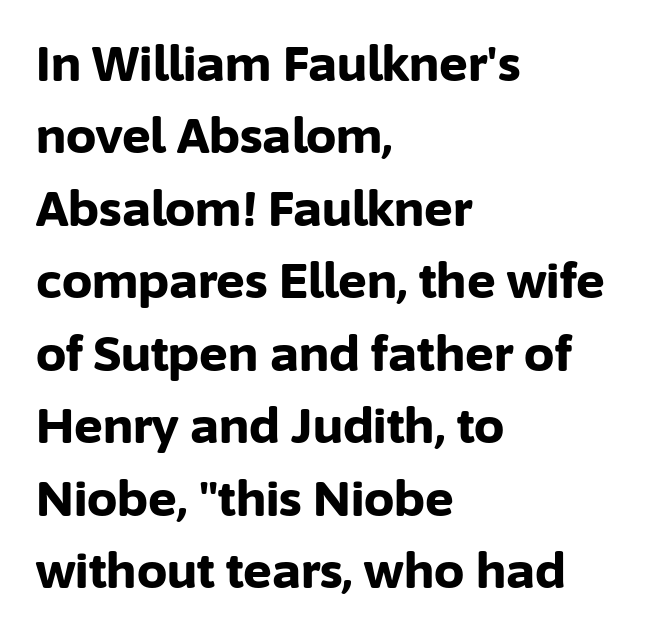
The image shows 48 px bold sans-serif type, upright; set left-aligned, normal line spacing (1.51x), normal letter spacing, not underlined; low stroke contrast and a medium x-height.
